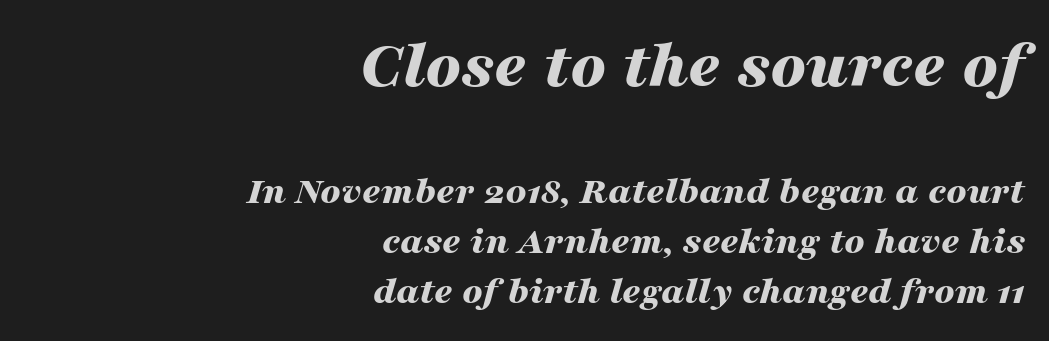
The image shows 70 px bold, wide type, italic (leaning right); set right-aligned, normal line spacing (1.25x), normal letter spacing, not underlined; the first (top) block is 1.75x larger; medium stroke contrast and a medium x-height.
